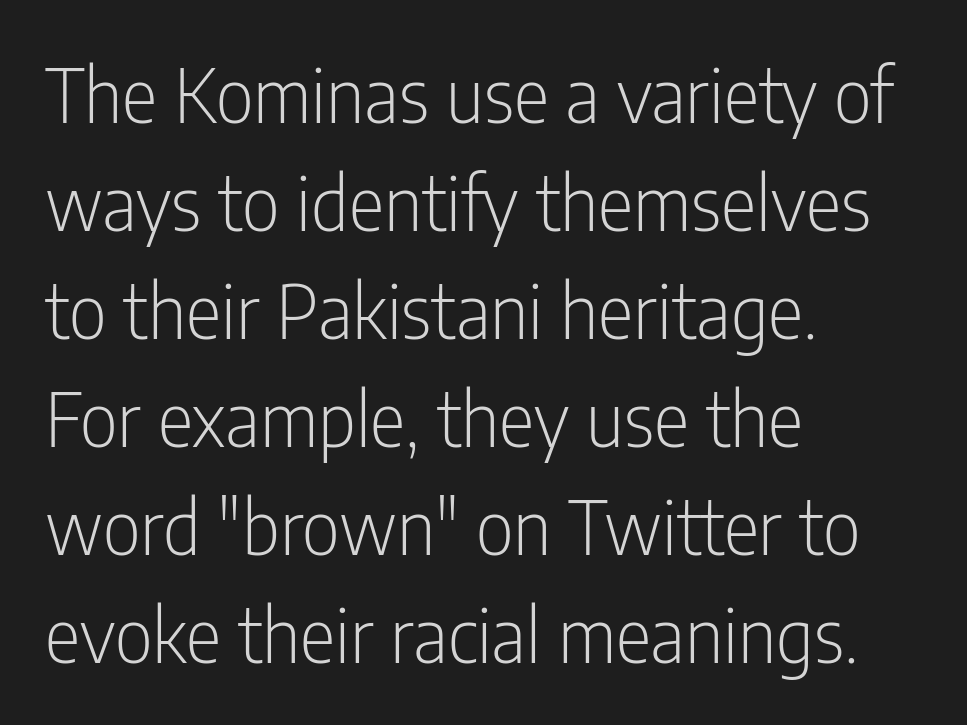
The image shows 75 px light, condensed sans-serif type, upright; set left-aligned, normal line spacing (1.44x), normal letter spacing, not underlined; low stroke contrast and a medium x-height.
